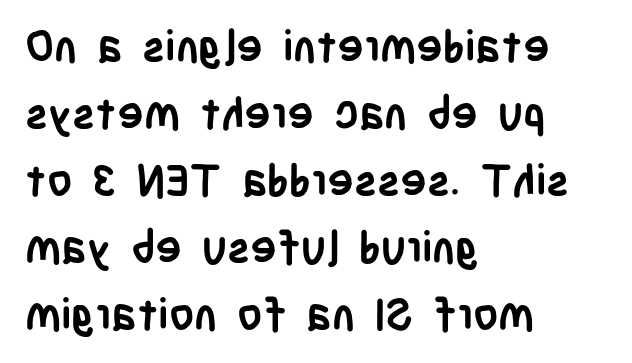
{"serif": "no", "italic": "no", "bold": "yes", "weight": "semibold", "width": "condensed", "stroke_contrast": "low", "x_height": "large", "monospaced": "no", "underline": "no", "align": "left", "line_spacing": "normal", "line_spacing_ratio": 1.52, "letter_spacing": "normal", "letter_spacing_em": 0.0, "glyph_px": 44}
